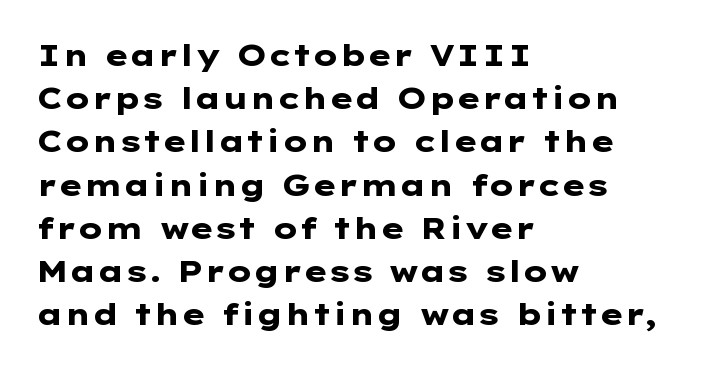
The image shows 30 px heavy, wide sans-serif type, upright; set left-aligned, normal line spacing (1.44x), normal letter spacing, not underlined; low stroke contrast and a medium x-height.
